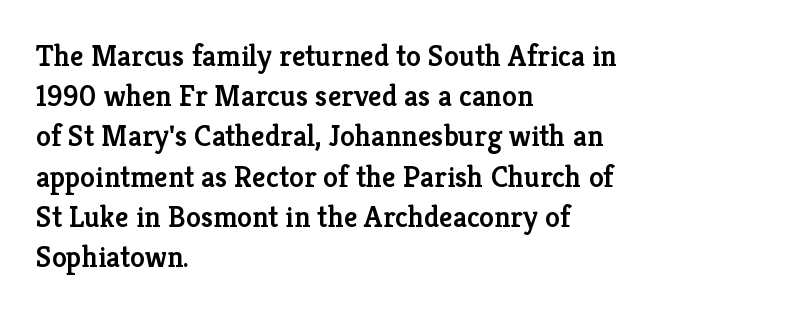
Italic: no, the glyphs are upright roman. Looks like regular typesetting: each glyph gets only the width it needs. The gaps between neighbouring characters are ordinary and unremarkable. Line starts are locked; line ends wander. The text was rendered using a seriffed face with decorative stroke endings. Whoever set this chose a conventional vertical rhythm.
